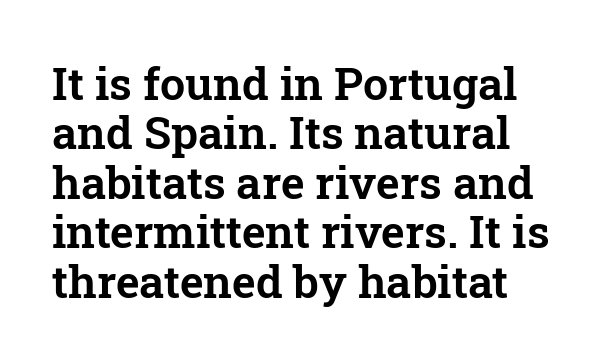
You can tell it's not italic because the verticals are truly vertical. Font category for this specimen: serif. Varying glyph widths throughout — classic text-font behaviour. The rendering uses a small line-height, squeezing the rows. Look at the tracking — it's just the regular setting, nothing added.
